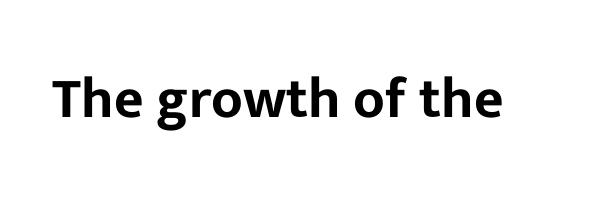
The image shows 57 px sans-serif type, upright; set normal letter spacing, not underlined; low stroke contrast and a medium x-height.
